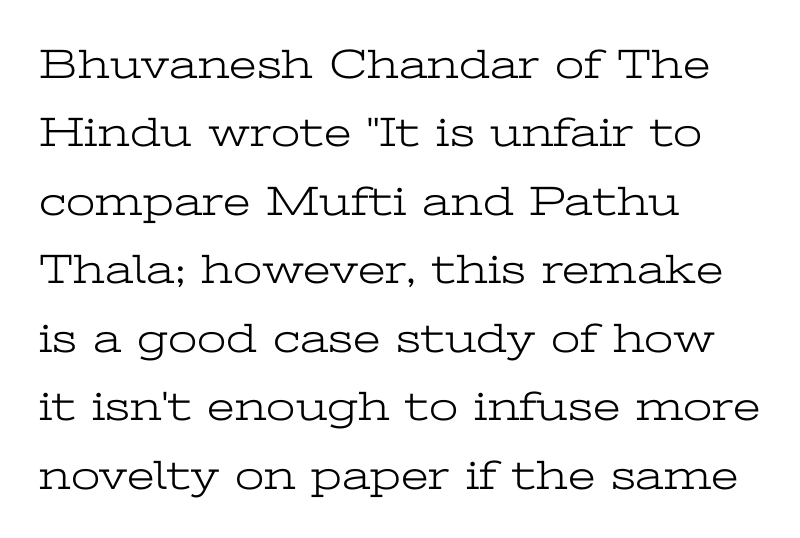
Does the type have serifs? Yes, each stem ends in a small foot. Baseline-to-baseline distance is the conventional proportion of letter height. Varying glyph widths throughout — classic text-font behaviour. Descender tails drop into unmarked territory.
